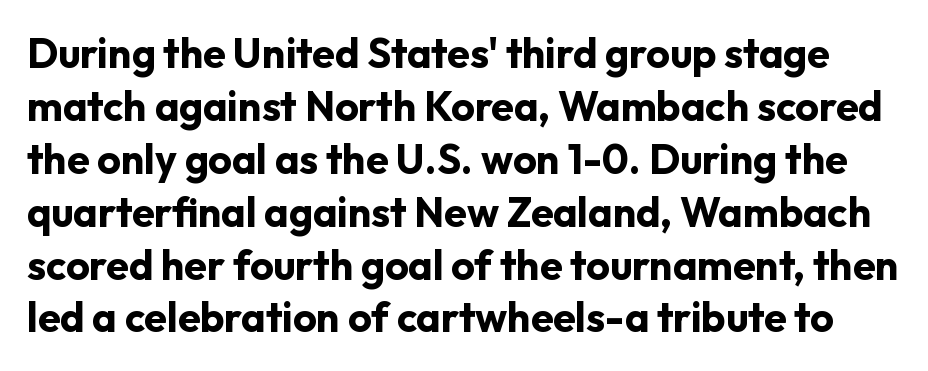
Q: Is the text bold? A: Yes.
Q: Is the text italic (slanted)? A: No, it is upright.
Q: Is the typeface a serif or a sans-serif typeface? A: Sans-serif.
Q: Is the text underlined? A: No.
Q: Is the spacing between letters normal or unusually wide? A: Normal.
Q: Is the spacing between lines tight, normal or loose? A: Normal.
Q: Width (condensed, normal, or wide)? A: Normal.
Q: Stroke contrast? A: Low.
Q: x-height? A: Medium.
Q: Monospaced? A: No.
